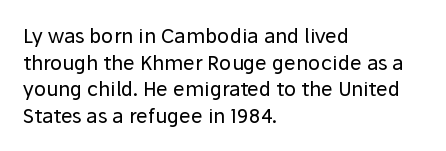
{"italic": "no", "bold": "no", "underline": "no", "align": "left", "line_spacing": "normal", "line_spacing_ratio": 1.33, "letter_spacing": "normal", "letter_spacing_em": 0.0, "glyph_px": 20}
